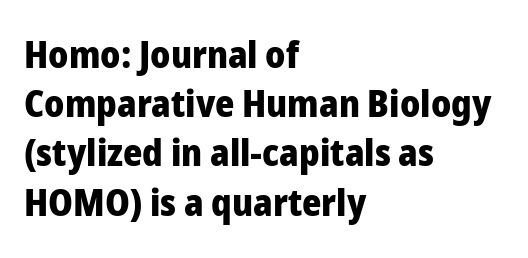
The rendering shows plain stroke endings on the letterforms — a sans-serif design. Here the glyphs are tracked normally, forming tight word shapes. The lines sit at an ordinary, default distance from one another. The gap between lines stays unmarked. Does the copy run flush right? No — it runs flush left. Proportional: the letters do not fall into vertical columns.
